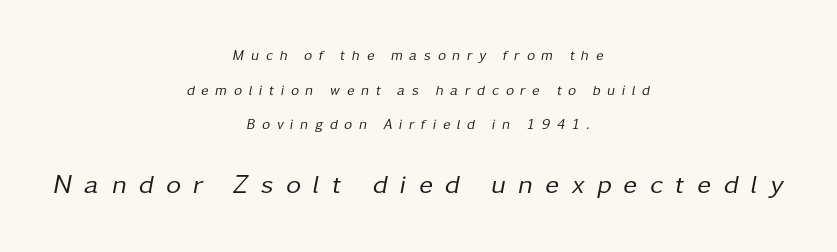
The image shows 26 px text type, italic (leaning right); set centered, loose line spacing (2.48x), unusually wide letter spacing (+0.48 em), not underlined; the second (bottom) block is 1.86x larger.
